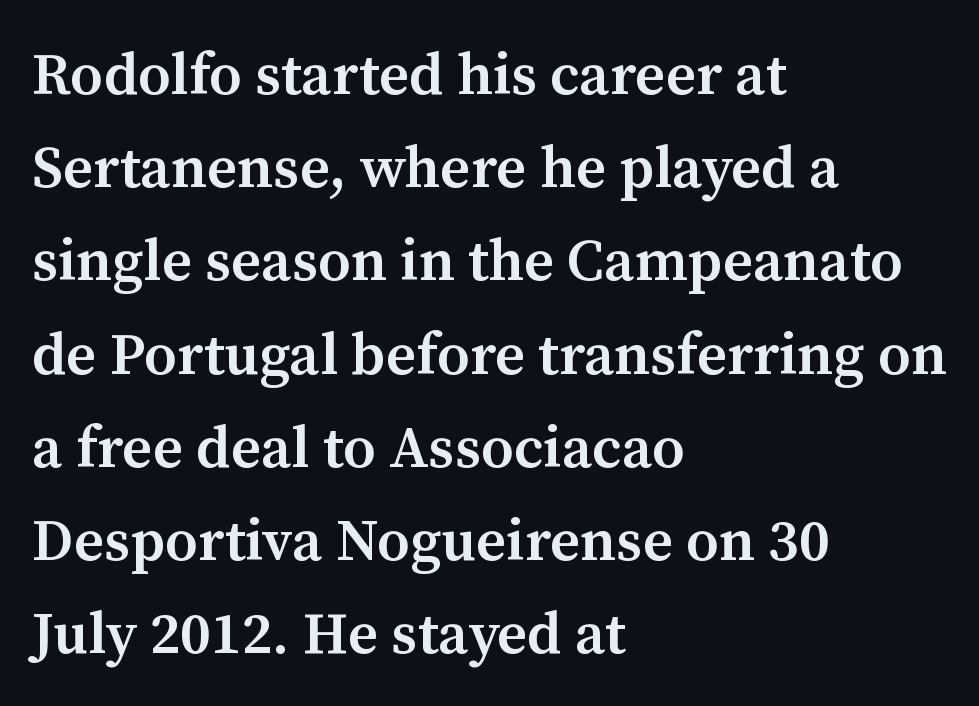
A typesetter would call this zero additional tracking. Think of a printed novel: that variable character pitch is what you see here. Vertical spacing — default. Type without underlining. Does the lettering tilt? It doesn't — this is upright. Stroke terminals: seriffed.
